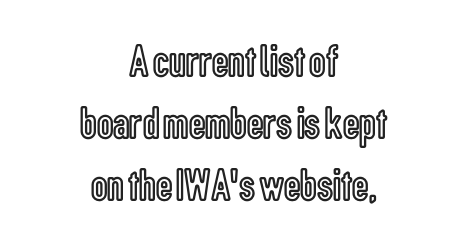
Q: Is the text italic (slanted)? A: No, it is upright.
Q: Is the text underlined? A: No.
Q: How is the paragraph aligned? A: Centered.
Q: Is the spacing between letters normal or unusually wide? A: Normal.
Q: Is the spacing between lines tight, normal or loose? A: Normal.
Q: Width (condensed, normal, or wide)? A: Condensed.
Q: x-height? A: Medium.
Q: Monospaced? A: No.
